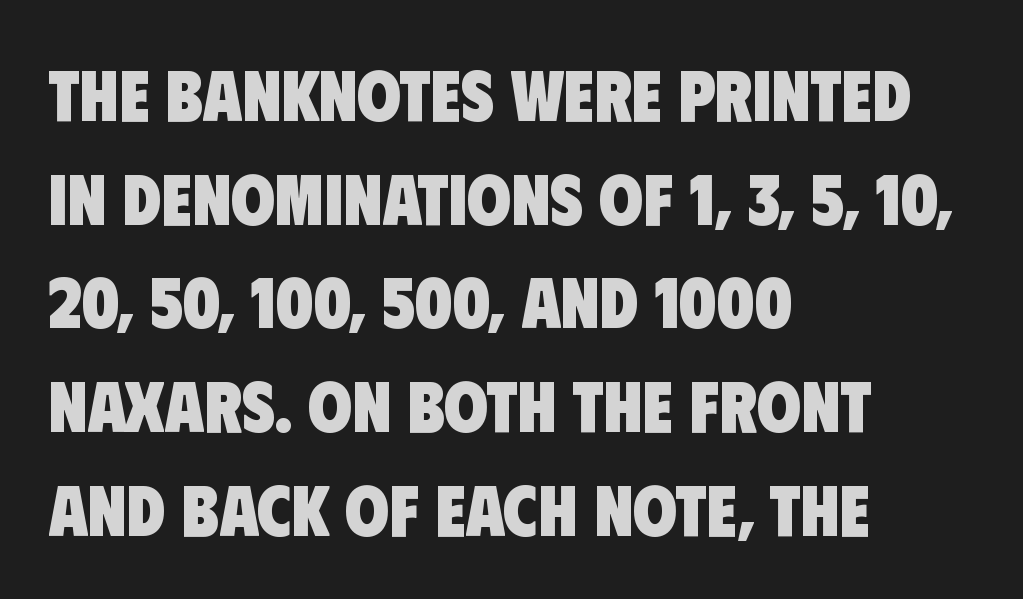
Does the weight exceed regular? Yes, all the way to bold. No extra tracking has been applied to these lines. Unlike a traditional serif, this face leaves its strokes unadorned. Proportional: the letters do not fall into vertical columns. Each line starts at the same left margin while the right side varies. This rendering features lettering with no underline.
